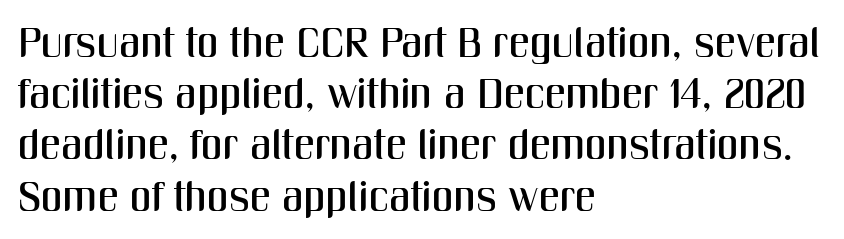
Is this a fixed-width face? No — the glyphs have proportional, varying widths. A typesetter would label this face a sans. Characters remain perfectly vertical along every line. Is the block centered? No — it sits flush against the left margin. Has an underline been added? It has not.
